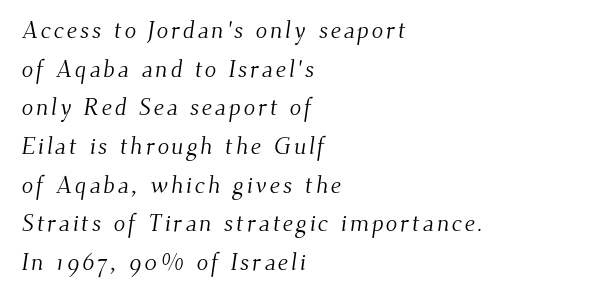
Q: Is the text bold? A: No.
Q: Is the text underlined? A: No.
Q: How is the paragraph aligned? A: Left-aligned.
Q: Is the spacing between lines tight, normal or loose? A: Normal.
